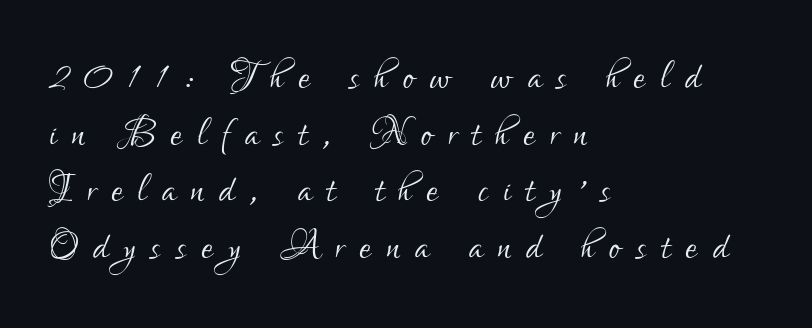
The image shows 52 px light, condensed sans-serif type; set left-aligned, tight line spacing (1.09x), unusually wide letter spacing (+0.29 em), not underlined; low stroke contrast and a small x-height.
